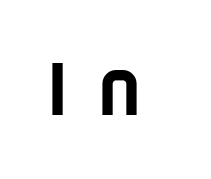
{"serif": "no", "width": "condensed", "stroke_contrast": "low", "x_height": "large", "monospaced": "no", "underline": "no", "letter_spacing": "wide", "letter_spacing_em": 0.47, "glyph_px": 70}
